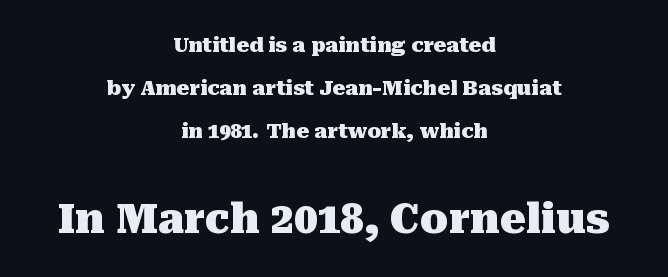
Q: Is the text bold? A: Yes.
Q: Is the text italic (slanted)? A: No, it is upright.
Q: Is the typeface a serif or a sans-serif typeface? A: Serif.
Q: Is the text underlined? A: No.
Q: How is the paragraph aligned? A: Centered.
Q: Is the spacing between letters normal or unusually wide? A: Normal.
Q: Is the spacing between lines tight, normal or loose? A: Loose.
Q: Which block of text is set in a larger size, the first (top) or the second (bottom)? A: The second (bottom) one.
Q: Width (condensed, normal, or wide)? A: Normal.
Q: Stroke contrast? A: Medium.
Q: x-height? A: Medium.
Q: Monospaced? A: No.
